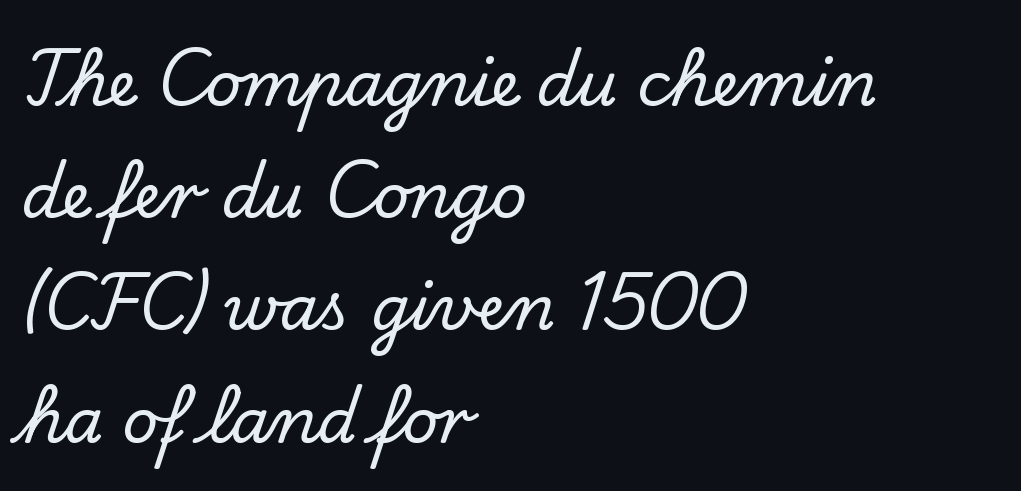
The rendering anchors every line to the left-hand side. Nobody touched the tracking dial on this one. The glyphs are unaccompanied by any horizontal stroke below them. You can tell from the footed stems that serif type was used.
